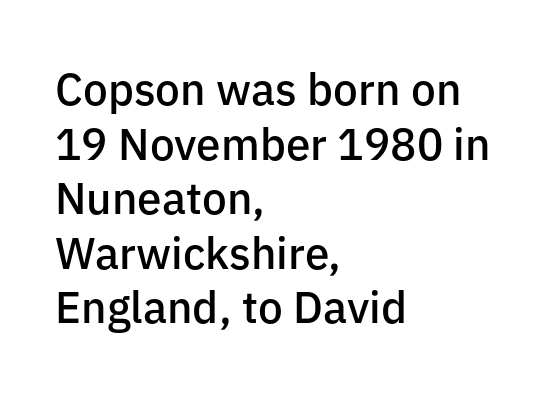
The image shows 44 px semibold sans-serif type, upright; set left-aligned, line spacing 1.24x, normal letter spacing, not underlined; low stroke contrast and a medium x-height.
